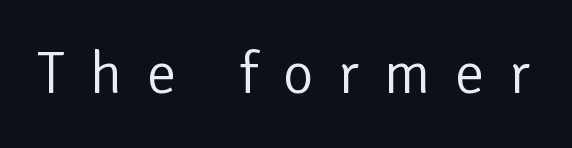
The image shows 59 px light sans-serif type, upright; set unusually wide letter spacing (+0.42 em), not underlined; low stroke contrast and a medium x-height.
